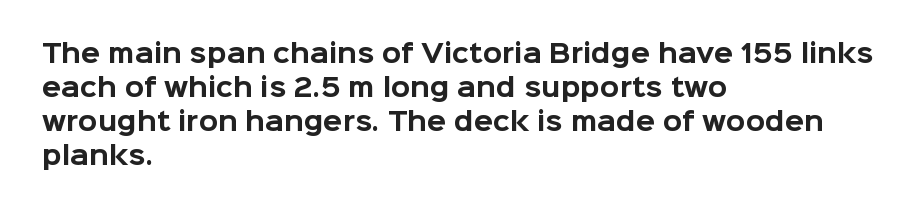
The image shows 25 px bold type, upright; set left-aligned, normal line spacing (1.36x), normal letter spacing, not underlined.
